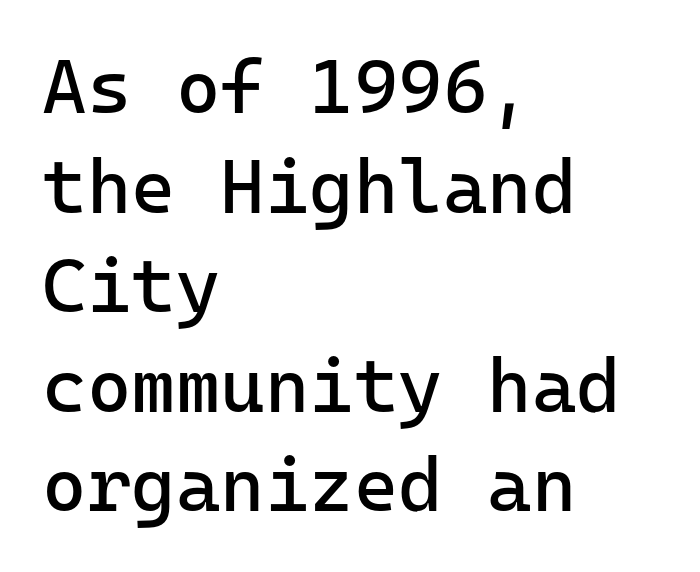
Q: Is the text bold? A: No.
Q: Is the text italic (slanted)? A: No, it is upright.
Q: Is the typeface a serif or a sans-serif typeface? A: Sans-serif.
Q: Is the text underlined? A: No.
Q: How is the paragraph aligned? A: Left-aligned.
Q: Is the spacing between letters normal or unusually wide? A: Normal.
Q: Is the spacing between lines tight, normal or loose? A: Normal.
Q: Width (condensed, normal, or wide)? A: Normal.
Q: Stroke contrast? A: Low.
Q: x-height? A: Medium.
